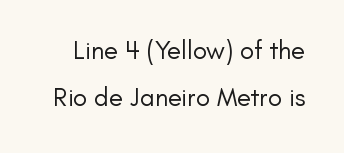
{"italic": "no", "bold": "no", "underline": "no", "line_spacing_ratio": 1.82, "letter_spacing": "normal", "letter_spacing_em": 0.0, "glyph_px": 26}
